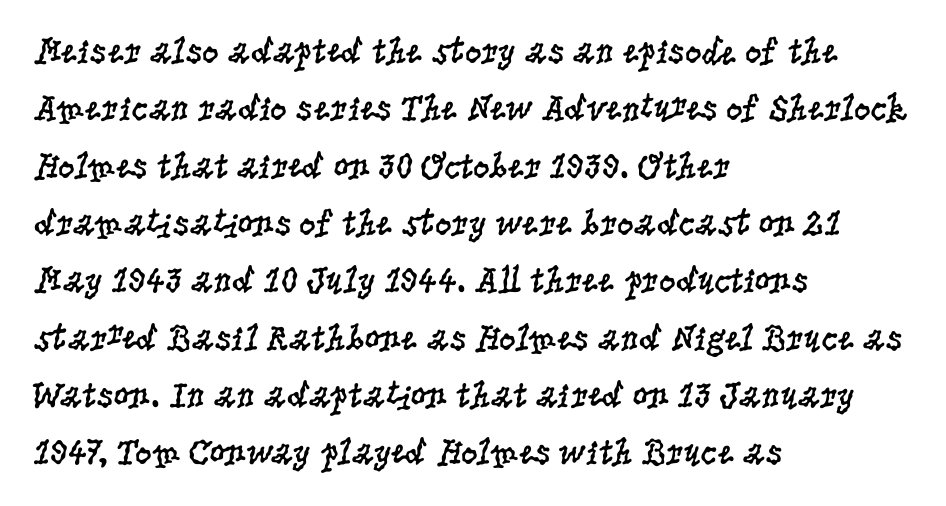
The image shows 37 px regular-weight, condensed serif type; set left-aligned, normal line spacing (1.55x), normal letter spacing, not underlined; low stroke contrast and a large x-height.
